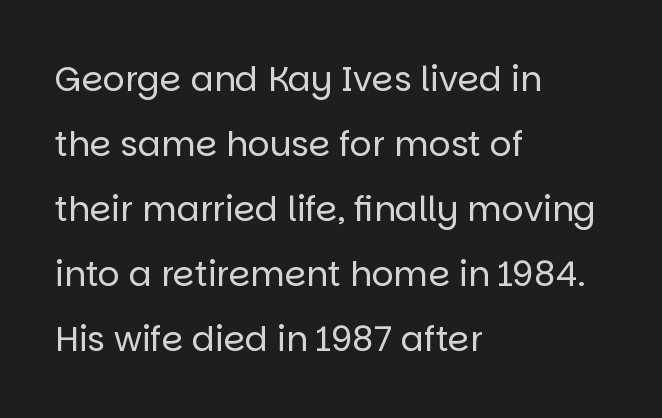
Summary of vertical rhythm: relaxed, with wide interline spacing. Do the characters align in a grid? No, the font is proportional. Between one letter and the next there's only the usual sliver of space. The letterforms sit at book weight or below. Italic: no, the glyphs are upright roman.
